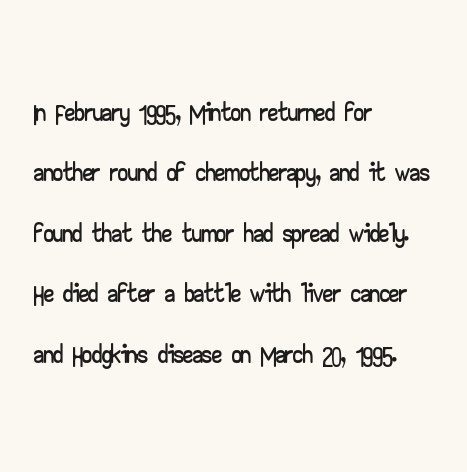
Tall strokes in this sample are plumb rather than angled. The horizontal fit of the characters is conventional and even. These lines are rendered in a variable-pitch font. Reading down the column, the eye jumps a familiar distance to each next line. This is sans-serif lettering, the kind often seen on screens and signage.
